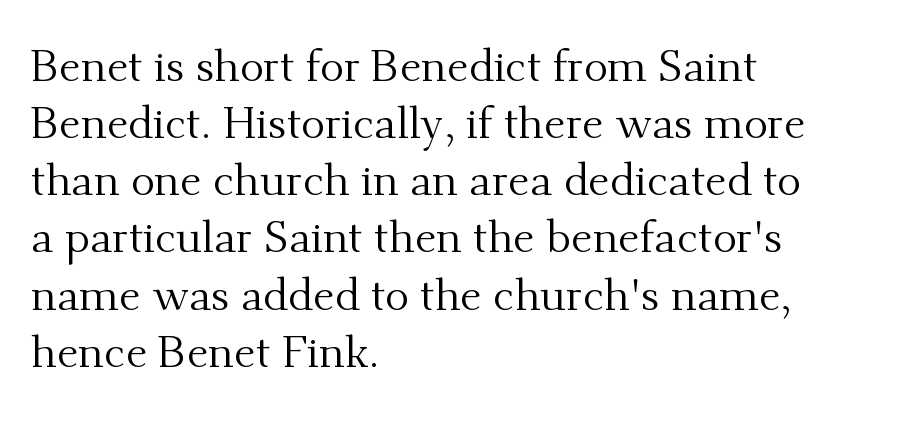
{"serif": "yes", "italic": "no", "bold": "no", "weight": "regular", "width": "normal", "stroke_contrast": "medium", "x_height": "small", "monospaced": "no", "underline": "no", "align": "left", "line_spacing": "normal", "line_spacing_ratio": 1.27, "letter_spacing": "normal", "letter_spacing_em": 0.0, "glyph_px": 45}
